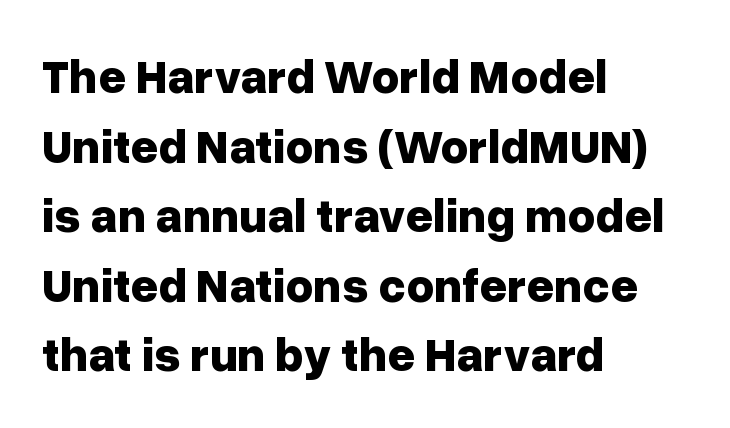
All the whitespace from short lines collects on the right. Is this a fixed-width face? No — the glyphs have proportional, varying widths. The designer left line spacing at the default. The glyphs are unaccompanied by any horizontal stroke below them. The passage shown is typeset with a sans-serif family. Each word holds together tightly as a unit, with standard inter-letter gaps.
